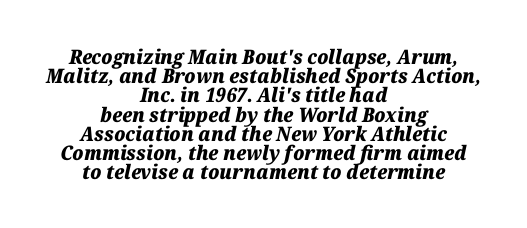
The image shows 20 px bold type, italic (leaning right); set centered, tight line spacing (0.96x), normal letter spacing, not underlined.
